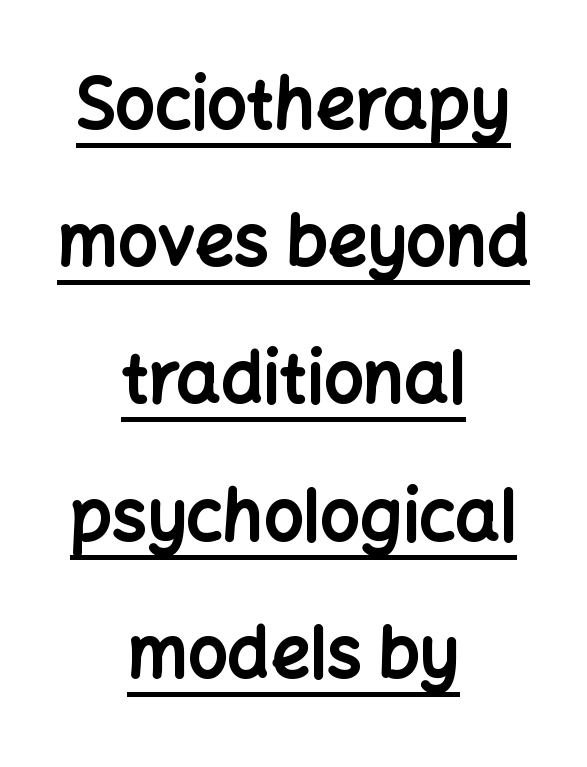
The image shows 70 px bold sans-serif type, upright; set centered, loose line spacing (1.96x), normal letter spacing, underlined; low stroke contrast and a medium x-height.
